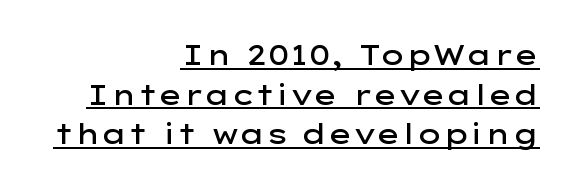
The image shows 27 px text type, upright; set right-aligned, normal line spacing (1.47x), normal letter spacing, underlined.
